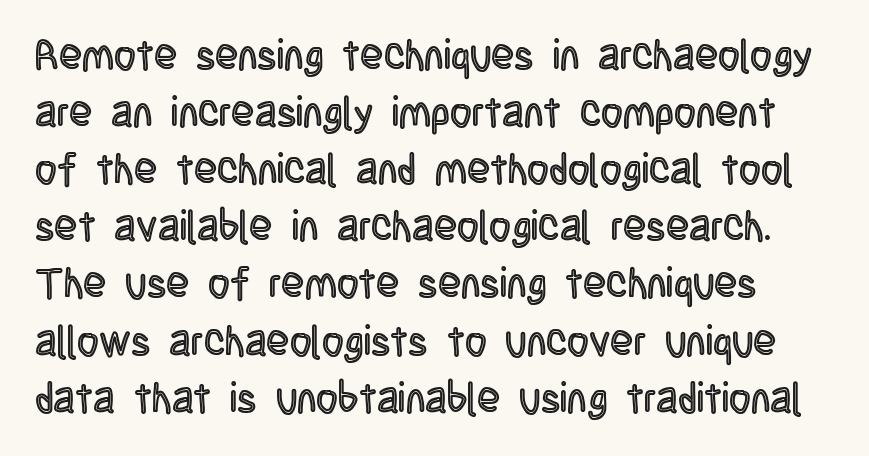
Underlining? Definitely not there. The passage shown is typed in a proportional face where columns would drift. Leading: standard. Unlike italic type, these characters show no tilt at all. In terms of letterspacing, this is plain default setting.
